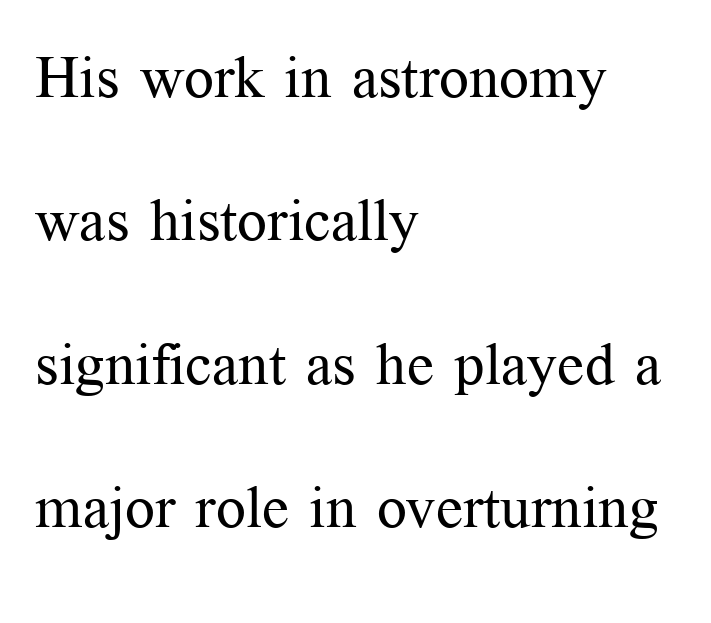
{"serif": "yes", "italic": "no", "bold": "no", "weight": "regular", "width": "normal", "stroke_contrast": "medium", "x_height": "medium", "monospaced": "no", "underline": "no", "align": "left", "line_spacing": "loose", "line_spacing_ratio": 2.43, "letter_spacing": "normal", "letter_spacing_em": 0.0, "glyph_px": 59}
